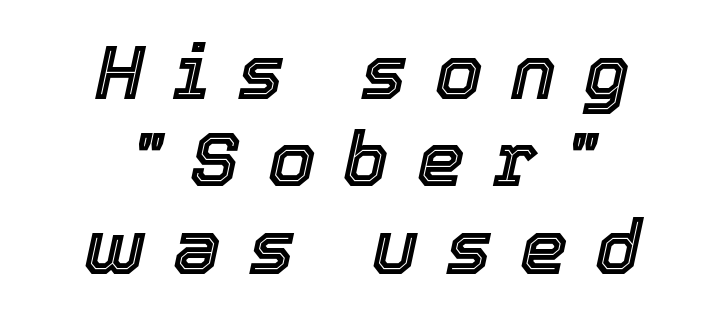
Cramped leading. The whitespace from short lines is split evenly between both sides. Decoration check: the copy has no underline. These lines are rendered in a variable-pitch font.
